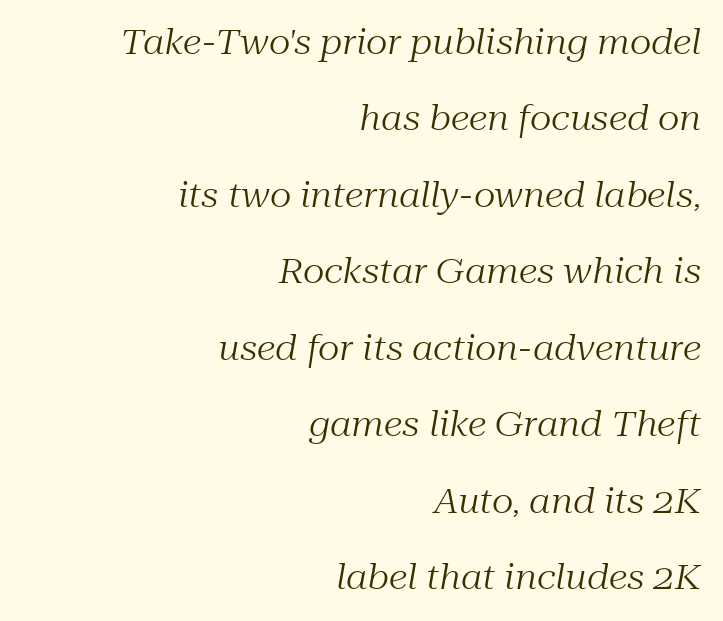
The image shows 34 px regular-weight serif type, italic (leaning right); set right-aligned, loose line spacing (2.25x), normal letter spacing, not underlined; medium stroke contrast and a medium x-height.
